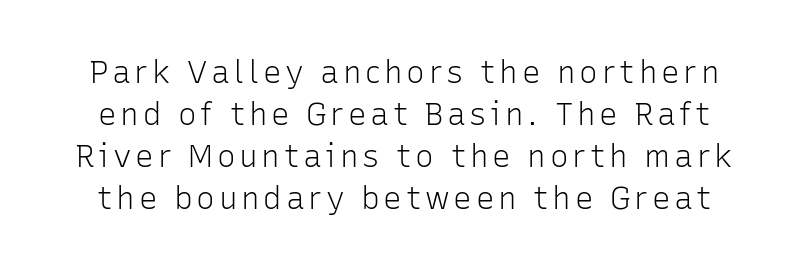
Q: Is the text bold? A: No.
Q: Is the text italic (slanted)? A: No, it is upright.
Q: Is the typeface a serif or a sans-serif typeface? A: Sans-serif.
Q: Is the text underlined? A: No.
Q: Is the spacing between lines tight, normal or loose? A: Normal.
Q: Width (condensed, normal, or wide)? A: Normal.
Q: Stroke contrast? A: Low.
Q: x-height? A: Medium.
Q: Monospaced? A: No.
